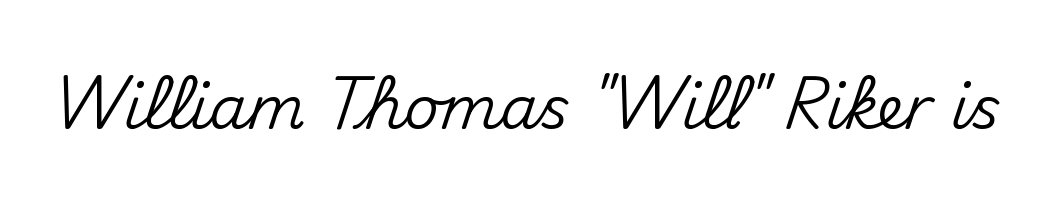
{"serif": "no", "width": "normal", "stroke_contrast": "medium", "x_height": "small", "monospaced": "no", "underline": "no", "letter_spacing": "normal", "letter_spacing_em": 0.0, "glyph_px": 60}
